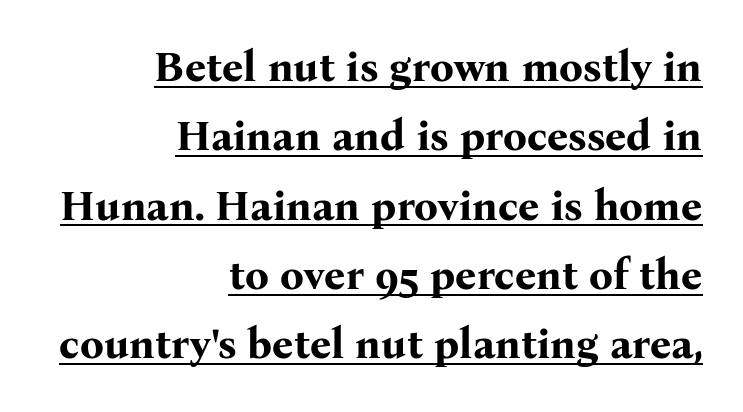
Q: Is the text bold? A: Yes.
Q: Is the text italic (slanted)? A: No, it is upright.
Q: Is the typeface a serif or a sans-serif typeface? A: Serif.
Q: Is the text underlined? A: Yes.
Q: How is the paragraph aligned? A: Right-aligned.
Q: Is the spacing between letters normal or unusually wide? A: Normal.
Q: Is the spacing between lines tight, normal or loose? A: Normal.
Q: Width (condensed, normal, or wide)? A: Normal.
Q: Stroke contrast? A: Medium.
Q: x-height? A: Medium.
Q: Monospaced? A: No.
